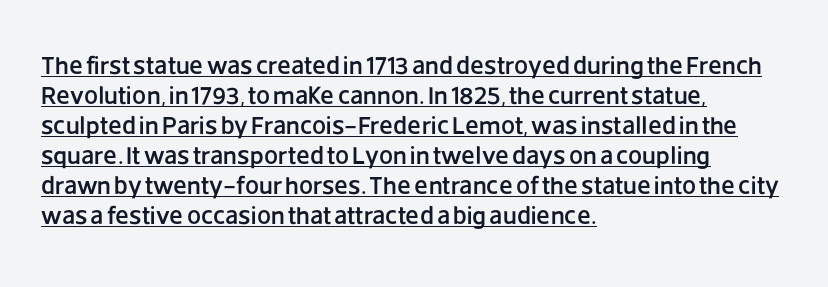
The image shows 25 px text type, upright; set left-aligned, line spacing 1.2x, normal letter spacing, underlined.
